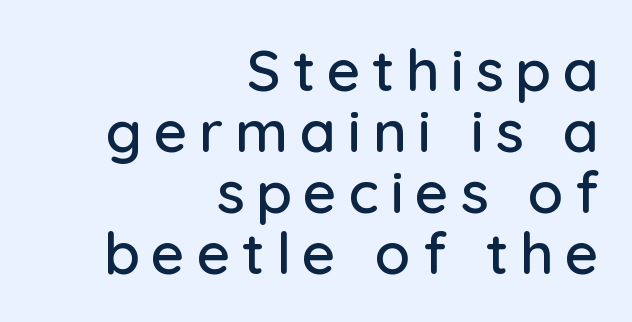
The image shows 58 px sans-serif type, upright; set right-aligned, tight line spacing (1.05x), unusually wide letter spacing (+0.2 em), not underlined; low stroke contrast and a medium x-height.
